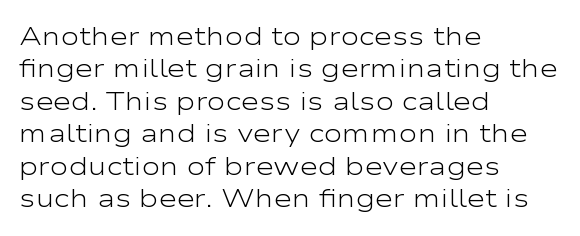
The image shows 25 px text type, upright; set left-aligned, normal line spacing (1.3x), normal letter spacing, not underlined.
